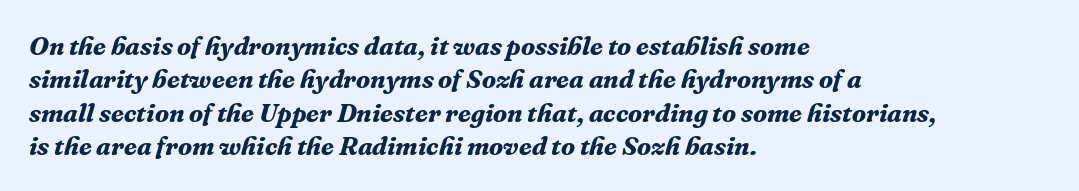
The image shows 26 px bold type, italic (leaning right); set left-aligned, normal line spacing (1.28x), normal letter spacing, not underlined.
